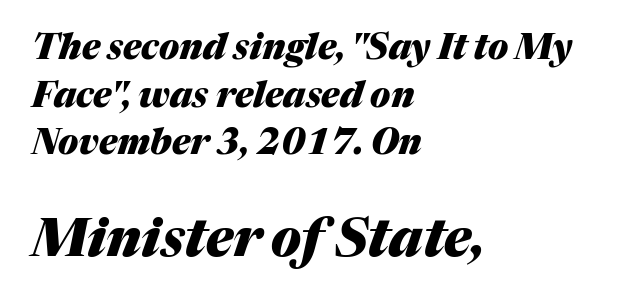
Q: Is the text bold? A: Yes.
Q: Is the text italic (slanted)? A: Yes, it leans right by about 17 degrees.
Q: Is the text underlined? A: No.
Q: How is the paragraph aligned? A: Left-aligned.
Q: Is the spacing between letters normal or unusually wide? A: Normal.
Q: Is the spacing between lines tight, normal or loose? A: Normal.
Q: Which block of text is set in a larger size, the first (top) or the second (bottom)? A: The second (bottom) one.
Q: Width (condensed, normal, or wide)? A: Normal.
Q: Stroke contrast? A: Medium.
Q: x-height? A: Medium.
Q: Monospaced? A: No.
